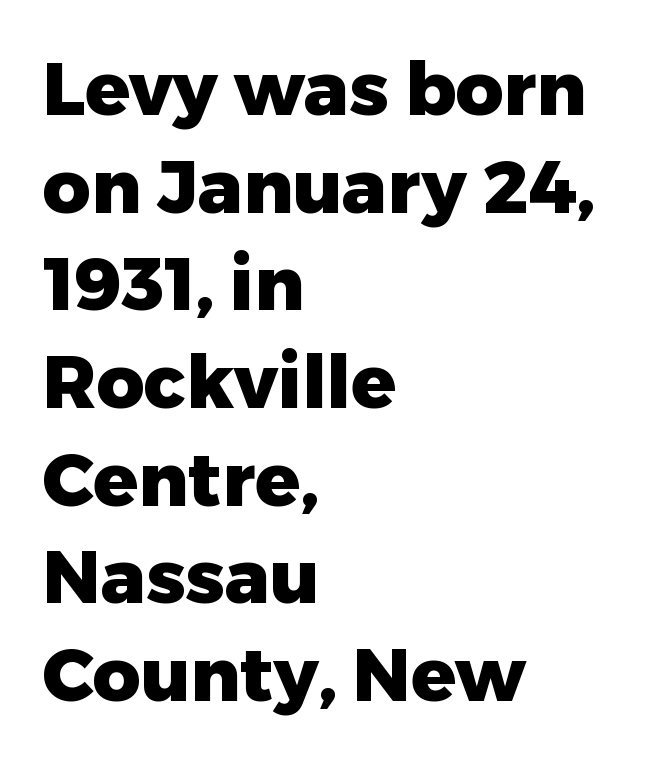
Compared with typical paragraphs, the rows here are spaced about the same. In terms of letterspacing, this is plain default setting. Caption: multi-line text, flush left, ragged right. Underline: absent.
